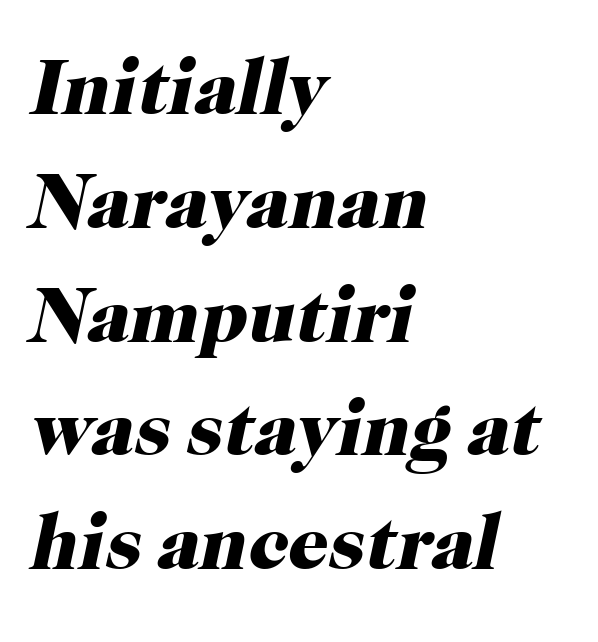
Q: Is the text bold? A: Yes.
Q: Is the text italic (slanted)? A: Yes, it leans right by about 12 degrees.
Q: Is the typeface a serif or a sans-serif typeface? A: Serif.
Q: Is the text underlined? A: No.
Q: How is the paragraph aligned? A: Left-aligned.
Q: Is the spacing between letters normal or unusually wide? A: Normal.
Q: Is the spacing between lines tight, normal or loose? A: Normal.
Q: Width (condensed, normal, or wide)? A: Normal.
Q: Stroke contrast? A: High.
Q: x-height? A: Medium.
Q: Monospaced? A: No.
